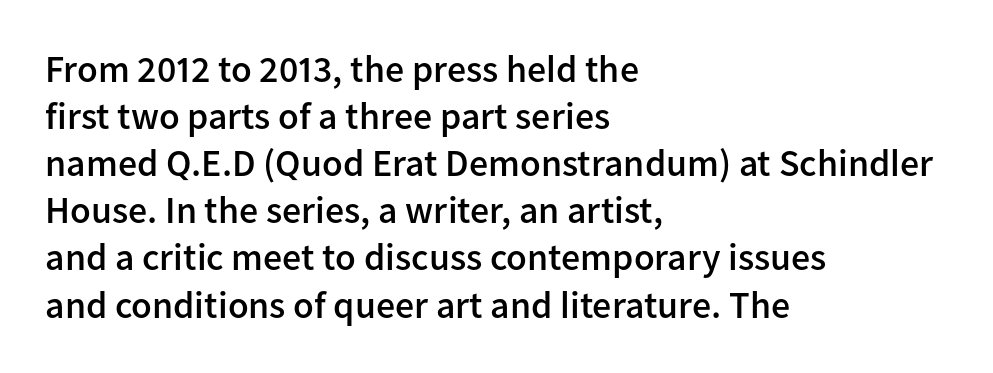
The rendering anchors every line to the left-hand side. There is no visible air inserted between adjacent glyphs. Bold? Not quite — semibold, heavier than regular but stopping short. Descenders hang freely into open space. The passage shown is typed in a proportional face where columns would drift. Note: no serifs on the glyphs.
